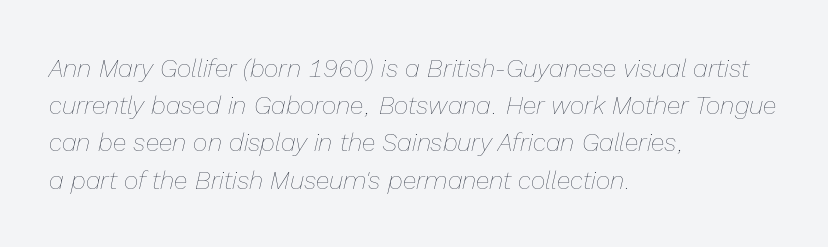
Leading: standard. Each row of text sits above clean, open space. The specimen reads as italic at a glance. Every row of glyphs begins at an identical x-position on the left.
